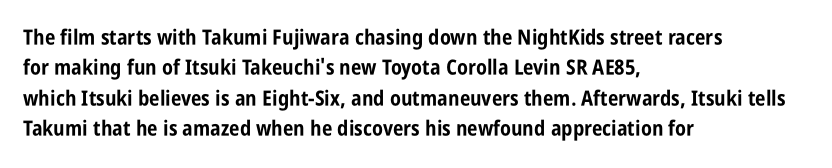
Notice how the stems are strictly vertical — no italics here. These words are printed bold, with thick strokes throughout. Leading: standard. You could call the tracking neutral — neither tight nor loose. The rendering anchors every line to the left-hand side. The words here are not underlined.
